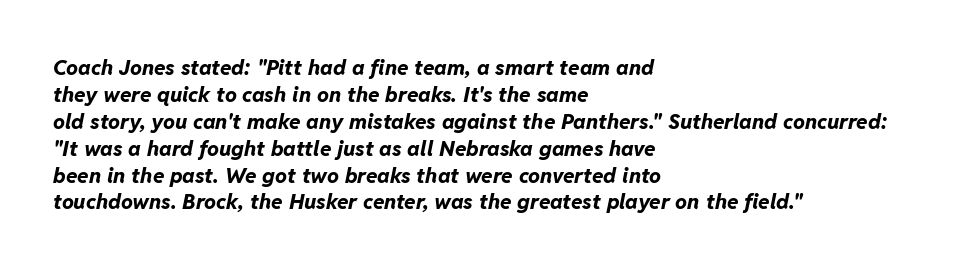
The image shows 21 px bold type, italic (leaning right); set left-aligned, normal line spacing (1.28x), normal letter spacing, not underlined.
